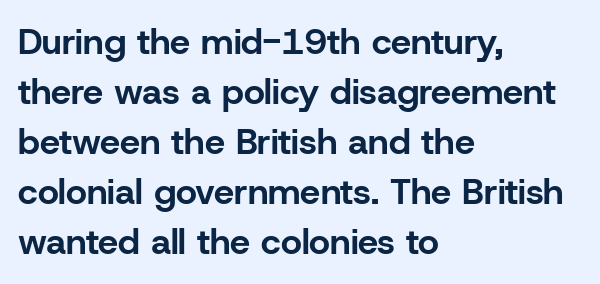
{"serif": "no", "italic": "no", "bold": "yes", "weight": "bold", "width": "normal", "stroke_contrast": "low", "x_height": "medium", "monospaced": "no", "underline": "no", "align": "left", "line_spacing": "normal", "line_spacing_ratio": 1.39, "letter_spacing": "normal", "letter_spacing_em": 0.0, "glyph_px": 36}
